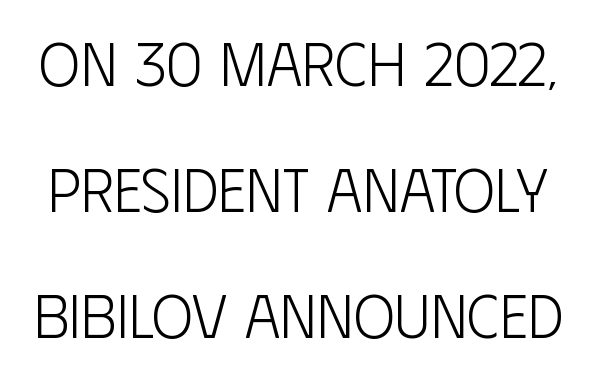
The rendering uses natural spacing where letterforms have individual widths. Rendered with straight, roman letterforms. Vertical stems look standard width or narrower in stroke. No extra tracking has been applied to these lines. Beneath every word, the page is bare.
